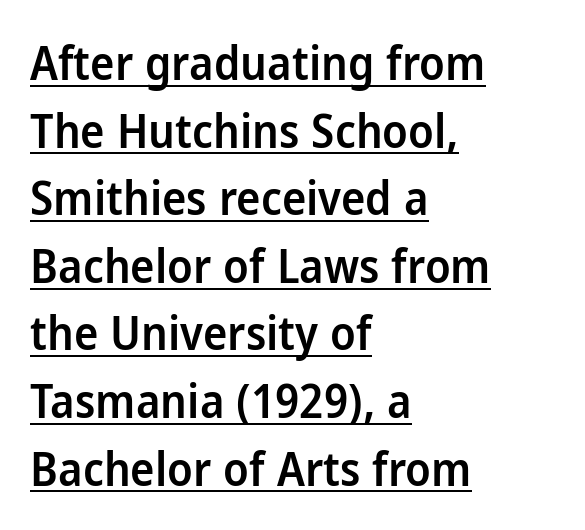
This rendering features underlined lettering. These lines stack with their left ends in a neat column. What stands out about the letter spacing? Nothing — it is the standard amount. Varying glyph widths throughout — classic text-font behaviour. A sans-serif font was chosen for this passage.
